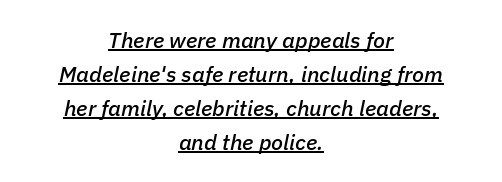
The image shows 22 px text type, italic (leaning right); set centered, normal line spacing (1.54x), normal letter spacing, underlined.
